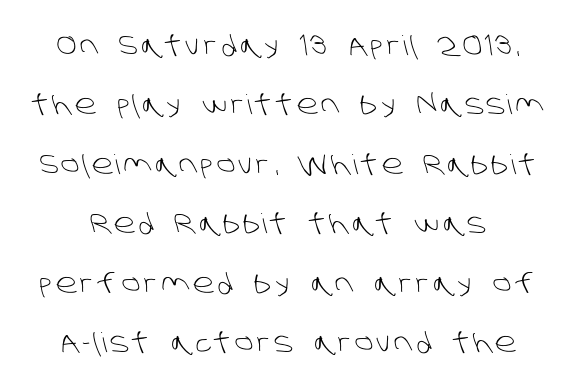
{"bold": "no", "underline": "no", "line_spacing": "loose", "line_spacing_ratio": 2.2, "glyph_px": 27}
